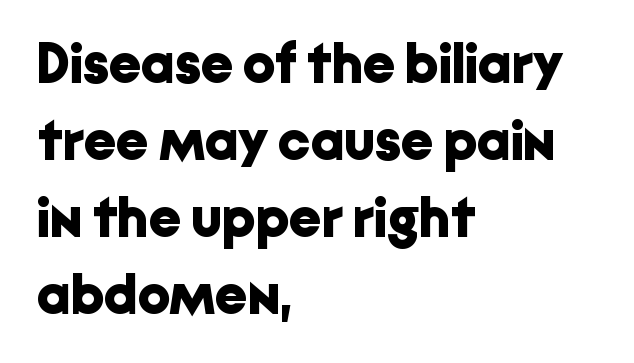
{"serif": "no", "italic": "no", "bold": "yes", "weight": "bold", "width": "normal", "stroke_contrast": "low", "x_height": "medium", "monospaced": "no", "underline": "no", "align": "left", "line_spacing": "normal", "line_spacing_ratio": 1.35, "letter_spacing": "normal", "letter_spacing_em": 0.0, "glyph_px": 57}
